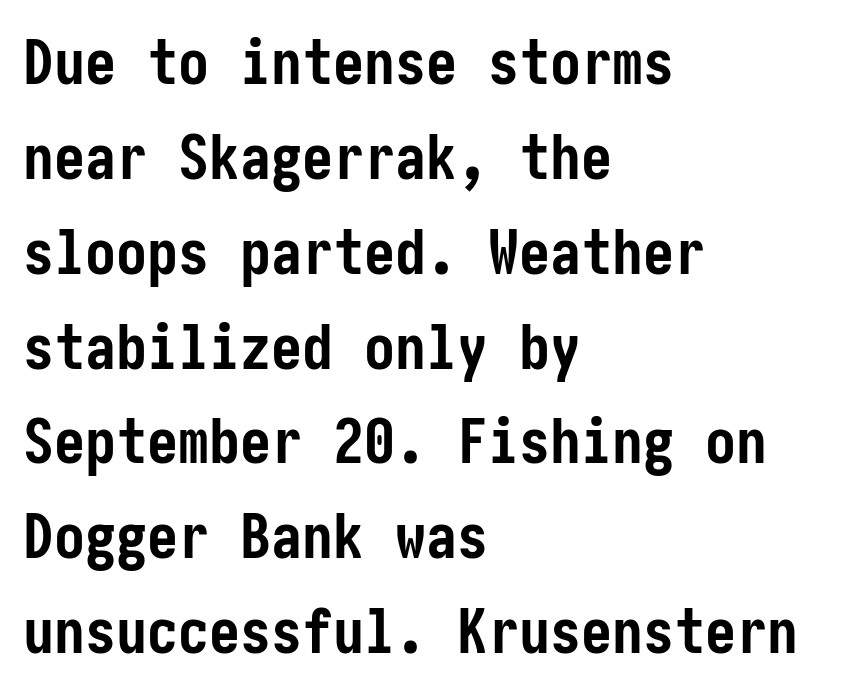
{"serif": "no", "italic": "no", "bold": "yes", "weight": "semibold", "width": "condensed", "stroke_contrast": "low", "x_height": "medium", "underline": "no", "align": "left", "line_spacing": "normal", "line_spacing_ratio": 1.53, "letter_spacing": "normal", "letter_spacing_em": 0.0, "glyph_px": 62}
